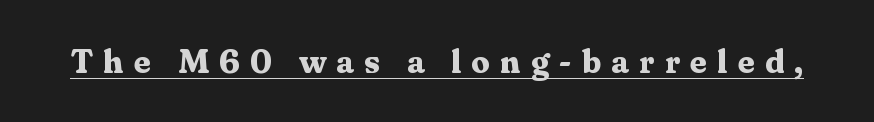
You can tell from the footed stems that serif type was used. The characters look thick and weighty, a clear bold. Look at the tracking — it's clearly loosened, letters drifting apart. Every word sits above its own underline.
